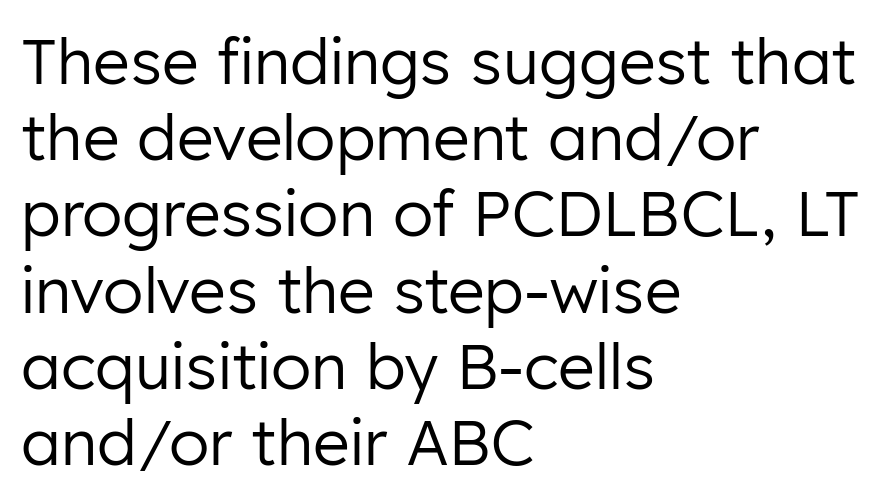
The image shows 63 px regular-weight sans-serif type, upright; set left-aligned, line spacing 1.21x, normal letter spacing, not underlined; low stroke contrast and a medium x-height.
